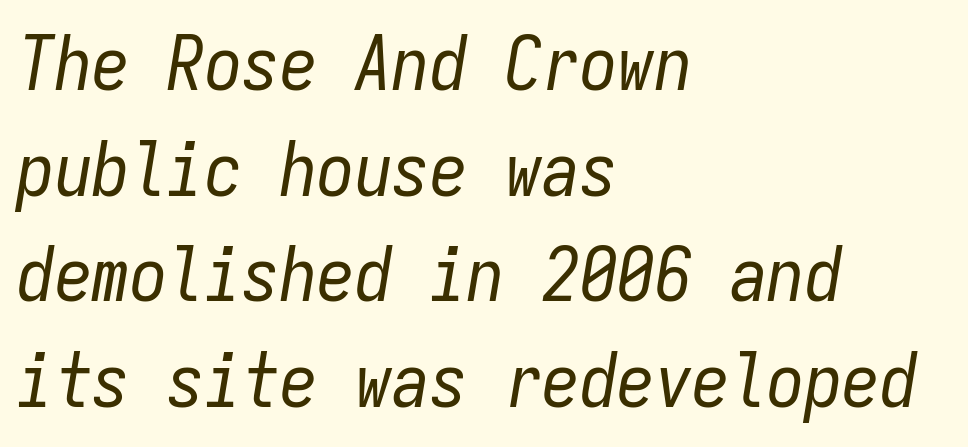
{"italic": "yes", "lean": "right", "slant_degrees": 9, "bold": "no", "weight": "regular", "width": "condensed", "stroke_contrast": "low", "x_height": "medium", "monospaced": "yes", "underline": "no", "align": "left", "line_spacing": "normal", "line_spacing_ratio": 1.41, "letter_spacing": "normal", "letter_spacing_em": 0.0, "glyph_px": 75}
